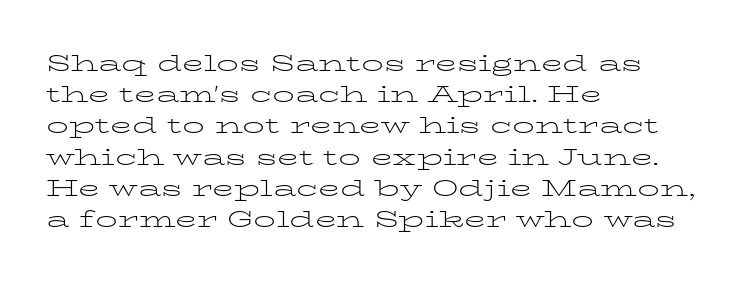
Q: Is the text bold? A: No.
Q: Is the text italic (slanted)? A: No, it is upright.
Q: Is the text underlined? A: No.
Q: How is the paragraph aligned? A: Left-aligned.
Q: Is the spacing between letters normal or unusually wide? A: Normal.
Q: Is the spacing between lines tight, normal or loose? A: Normal.
